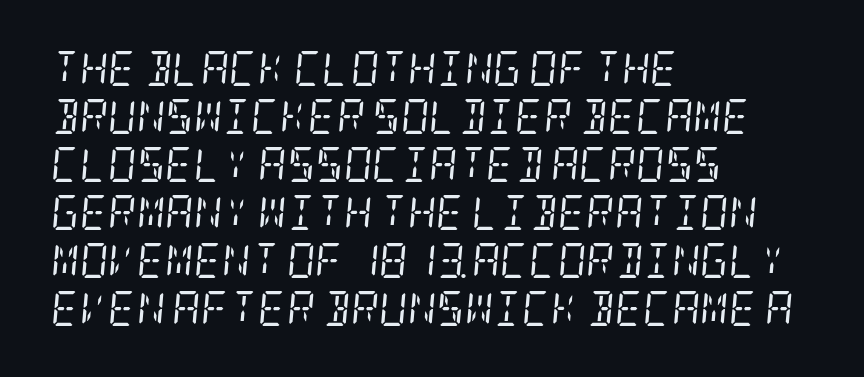
{"serif": "yes", "italic": "yes", "lean": "right", "slant_degrees": 5, "bold": "no", "weight": "regular", "width": "condensed", "stroke_contrast": "low", "x_height": "large", "underline": "no", "align": "left", "line_spacing": "normal", "line_spacing_ratio": 1.37, "letter_spacing": "normal", "letter_spacing_em": 0.0, "glyph_px": 35}
